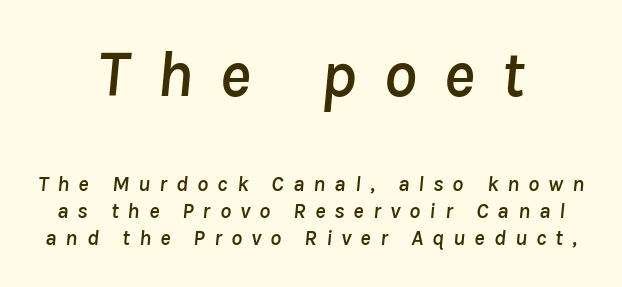
Q: Is the text italic (slanted)? A: Yes, it leans right by about 8 degrees.
Q: Is the text underlined? A: No.
Q: How is the paragraph aligned? A: Centered.
Q: Is the spacing between letters normal or unusually wide? A: Unusually wide.
Q: Which block of text is set in a larger size, the first (top) or the second (bottom)? A: The first (top) one.
Q: Width (condensed, normal, or wide)? A: Normal.
Q: Stroke contrast? A: Low.
Q: x-height? A: Medium.
Q: Monospaced? A: No.
